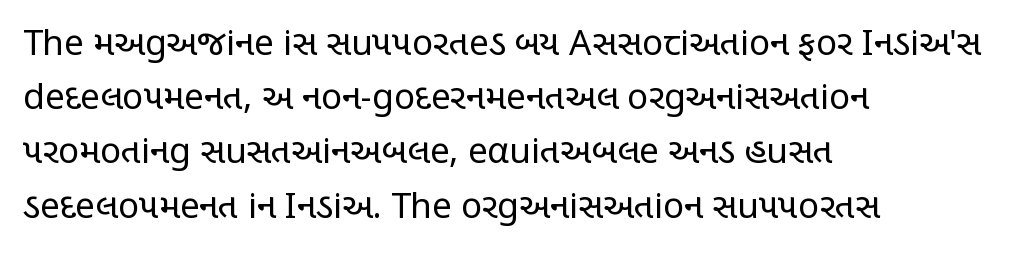
Quick note: not italic, upright. Each row of text sits above clean, open space. Where is the straight margin? On the left. Look at the tracking — it's just the regular setting, nothing added.
